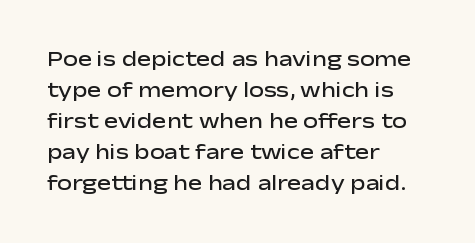
Observe the ordinary spacing: letters are neighbours, not strangers. Which margin do the lines hug? The left one — the right edge is uneven. Compared with typical paragraphs, the rows here are spaced about the same. Notice how the stems are strictly vertical — no italics here. Compared with an ordinary text face, these strokes are moderately heavier — a semibold. Clear beneath every line of the passage.
